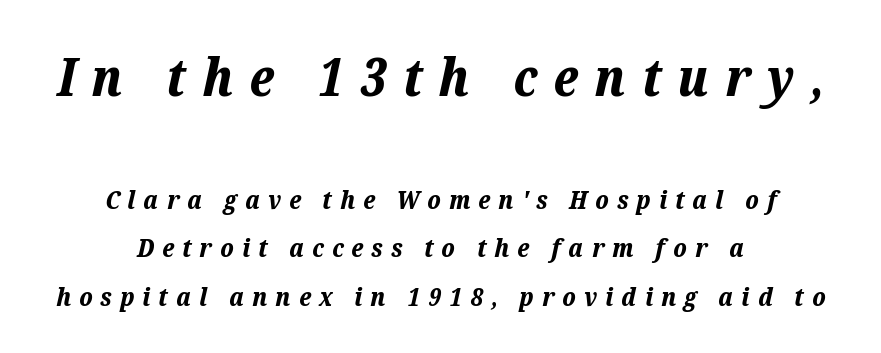
You can tell it's italic because the verticals aren't actually vertical. Compared with an ordinary text face, these strokes are far heavier — a full bold. The face used here appears at its bigger size in the upper chunk. Beneath every word, the page is bare. Horizontal alignment here is central, giving a formal, balanced look.
